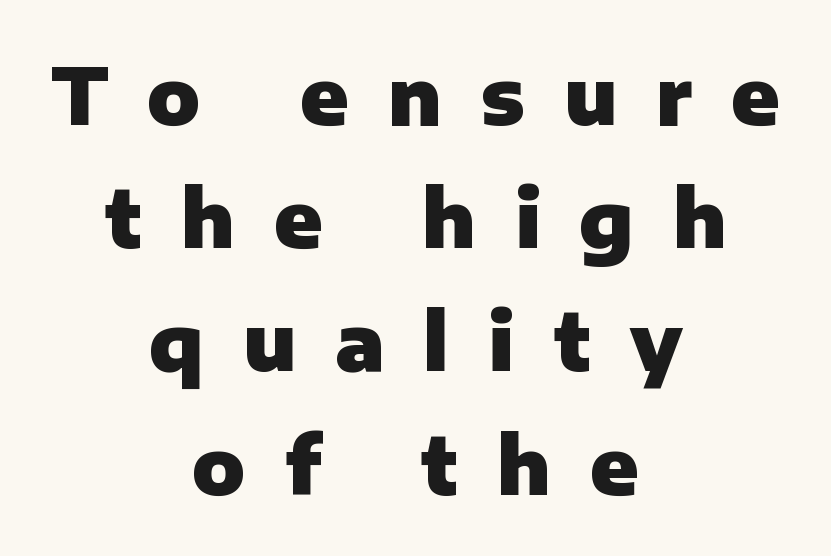
This is sans-serif lettering, the kind often seen on screens and signage. If you drew a line through each stem, it would be perfectly vertical. The rendering inserts visible extra space after every character. A typesetter would call this proportional, since set widths differ per character. Notice how the passage keeps no hard edge, just a central spine. Clear beneath every line of the passage.
